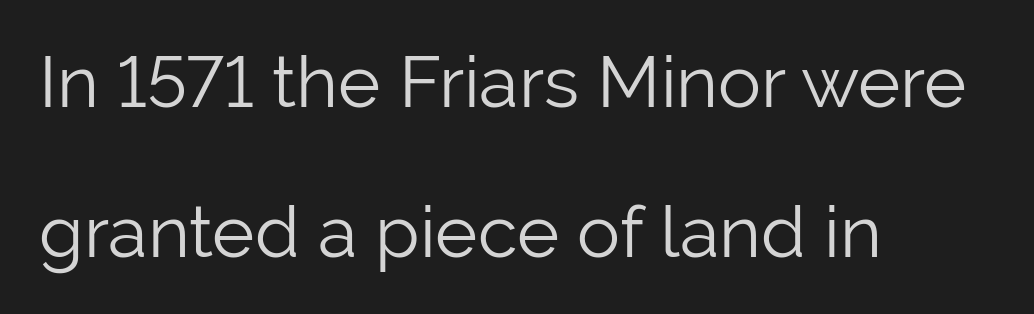
The image shows 72 px light sans-serif type, upright; set left-aligned, loose line spacing (2.09x), normal letter spacing, not underlined; low stroke contrast and a medium x-height.
